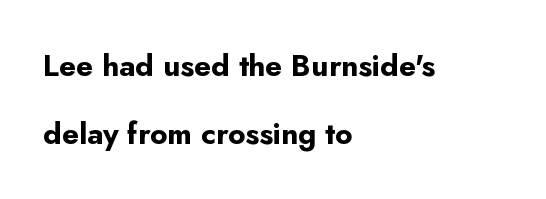
{"serif": "no", "italic": "no", "bold": "yes", "weight": "bold", "width": "normal", "stroke_contrast": "low", "x_height": "small", "monospaced": "no", "underline": "no", "align": "left", "line_spacing": "loose", "line_spacing_ratio": 2.26, "letter_spacing": "normal", "letter_spacing_em": 0.0, "glyph_px": 30}
